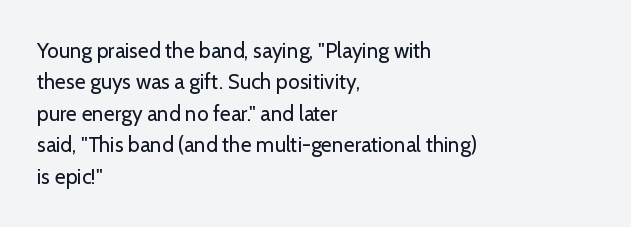
{"italic": "no", "bold": "no", "underline": "no", "align": "left", "line_spacing": "normal", "line_spacing_ratio": 1.5, "letter_spacing": "normal", "letter_spacing_em": 0.0, "glyph_px": 21}
